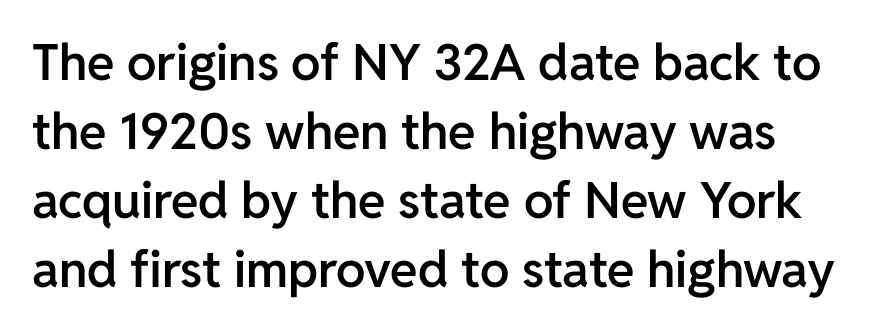
Here the designer chose a conventional face with non-uniform glyph widths. The vertical gap from one line to the next is medium. The characters display no serif detailing; their extremities are plain. Do the letters lean? They stand straight. As a designer I'd log this as weight 600, semibold. Tracking here is standard; glyphs follow each other at the usual distance.
